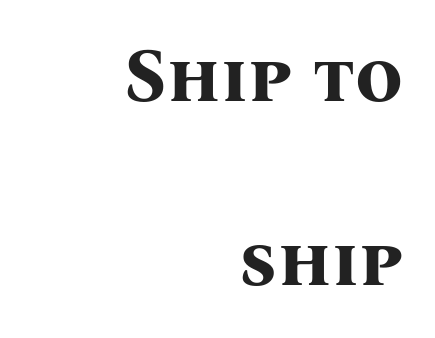
{"serif": "yes", "italic": "no", "bold": "yes", "weight": "bold", "width": "normal", "stroke_contrast": "medium", "x_height": "medium", "monospaced": "no", "underline": "no", "align": "right", "line_spacing": "loose", "line_spacing_ratio": 2.46, "letter_spacing": "normal", "letter_spacing_em": 0.0, "glyph_px": 75}
